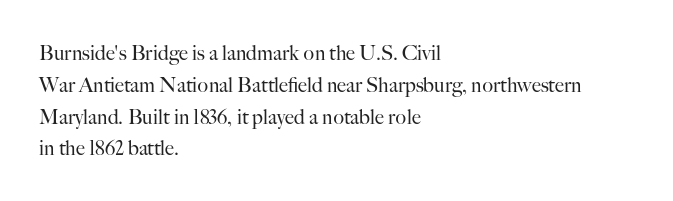
Q: Is the text bold? A: No.
Q: Is the text italic (slanted)? A: No, it is upright.
Q: Is the text underlined? A: No.
Q: How is the paragraph aligned? A: Left-aligned.
Q: Is the spacing between letters normal or unusually wide? A: Normal.
Q: Is the spacing between lines tight, normal or loose? A: Normal.
